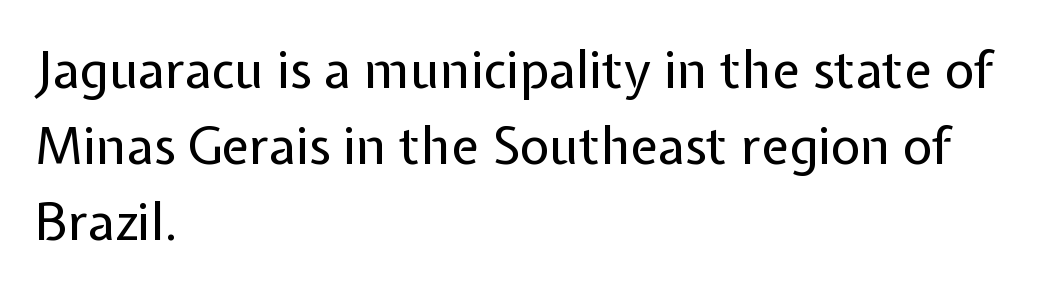
The image shows 51 px regular-weight sans-serif type, upright; set left-aligned, normal line spacing (1.49x), normal letter spacing, not underlined; low stroke contrast and a medium x-height.
